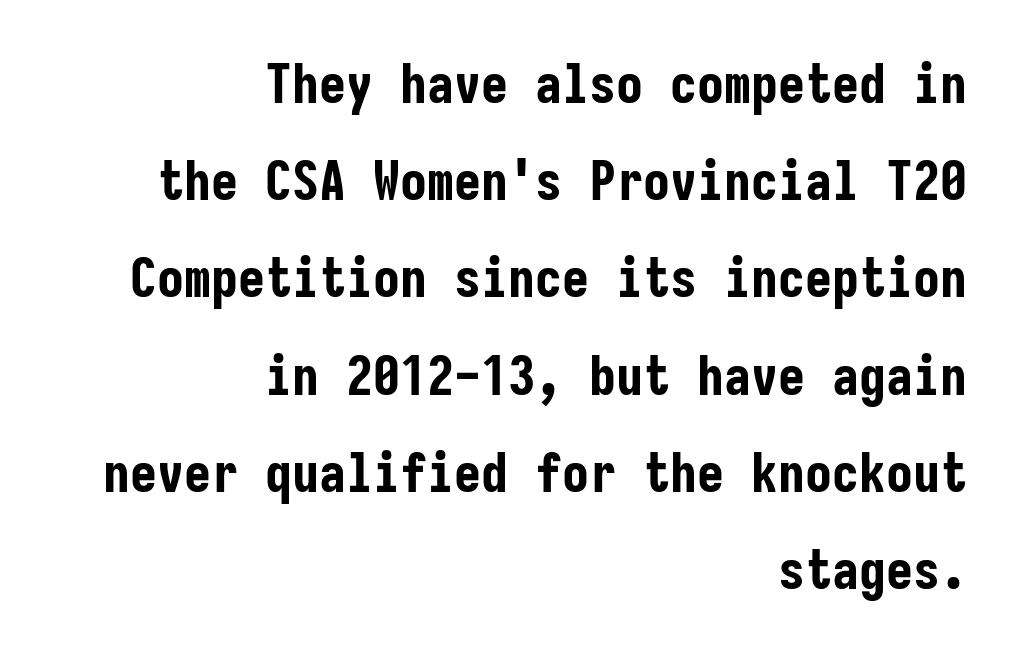
{"serif": "no", "italic": "no", "bold": "yes", "weight": "bold", "width": "condensed", "stroke_contrast": "low", "x_height": "medium", "monospaced": "yes", "underline": "no", "align": "right", "line_spacing_ratio": 1.8, "letter_spacing": "normal", "letter_spacing_em": 0.0, "glyph_px": 54}
